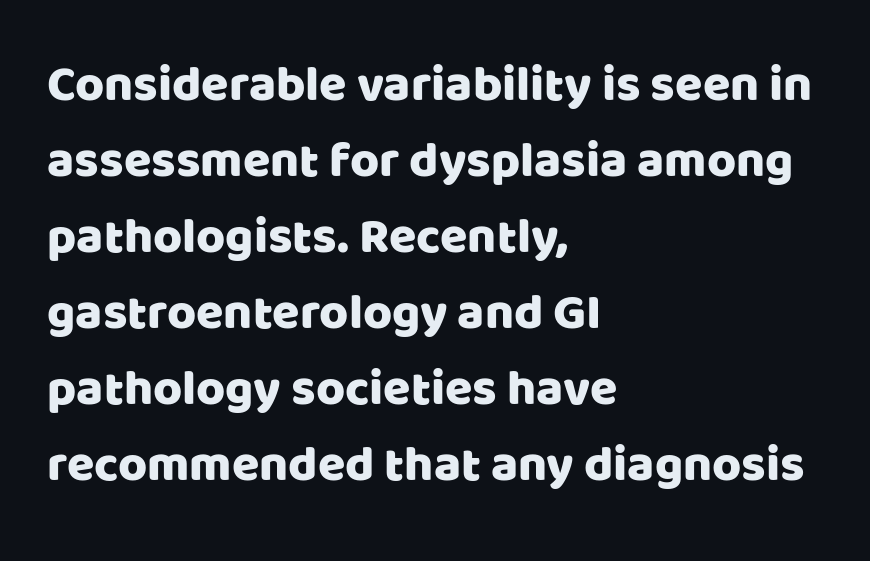
The image shows 50 px sans-serif type, upright; set left-aligned, normal line spacing (1.52x), normal letter spacing, not underlined; low stroke contrast and a large x-height.
